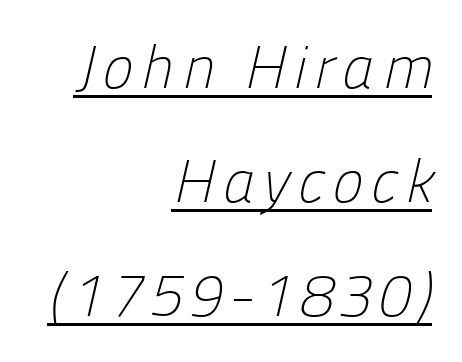
The image shows 60 px light sans-serif type; set right-aligned, loose line spacing (1.9x), underlined; low stroke contrast and a medium x-height.
